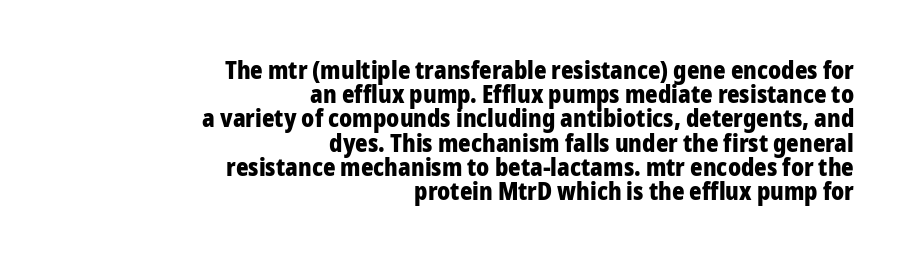
Between one letter and the next there's only the usual sliver of space. Style check: upright. The specimen omits any rule beneath the text block's lines. Horizontal bands of white between lines are thin slivers. Bold? Absolutely — the strokes are thick and heavy. Teacher's note: observe the even right margin — that is flush-right alignment.
